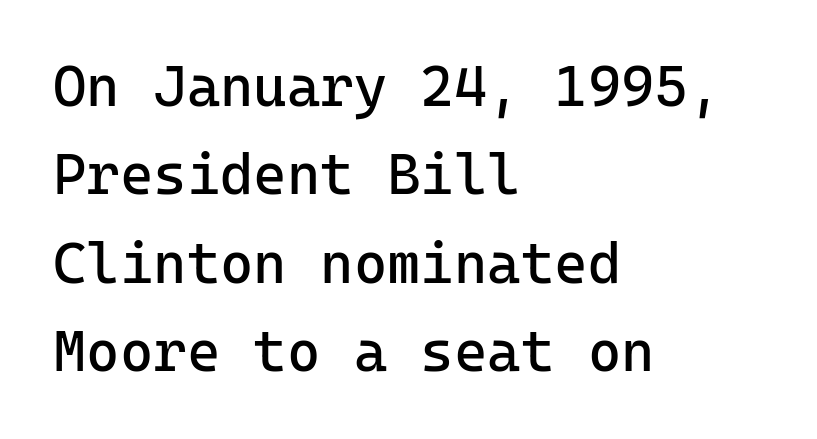
All the whitespace from short lines collects on the right. Is this a sans? Yes — the strokes have no serifs. The area under the type is left untouched. The passage shown has conventional tracking throughout. Each stroke keeps to a modest, everyday thickness or less.
